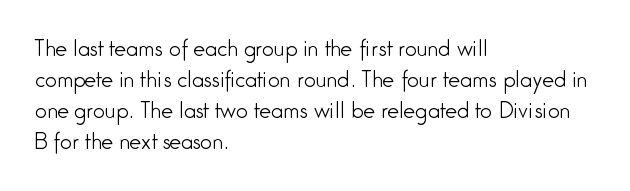
If you drew a line through each stem, it would be perfectly vertical. Leftover space on each line is placed entirely after the last word. The vertical gap from one line to the next is medium. The specimen omits any rule beneath the text block's lines.
